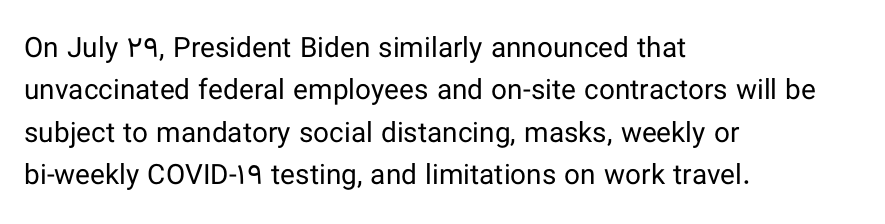
Alignment: flush left. Beneath every word, the page is bare. Successive baselines arrive at the customary interval. The rendering keeps characters at their native spacing. The glyphs in this specimen are sans serif. Note the varied advance widths — an 'i' is clearly narrower than an 'm'.
